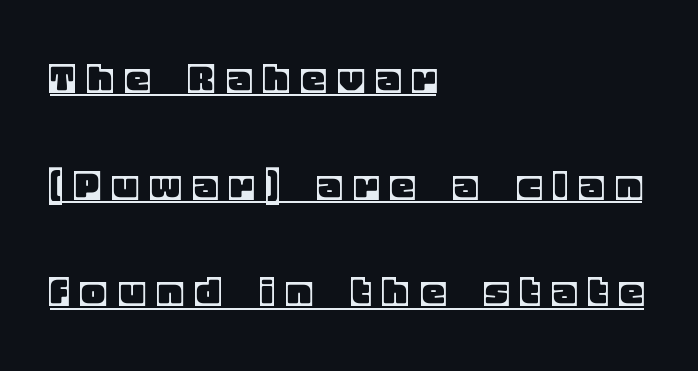
The rendering uses a large line-height, opening up the rows. Descenders here cross a horizontal rule under the line. Spacing verdict: proportional, widths tailored to each character. Does the copy run flush right? No — it runs flush left. The lettering holds an erect, upright posture throughout.
